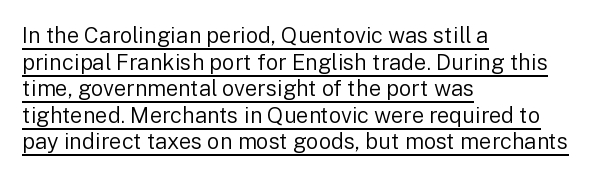
{"italic": "no", "bold": "no", "underline": "yes", "align": "left", "line_spacing_ratio": 1.21, "letter_spacing": "normal", "letter_spacing_em": 0.0, "glyph_px": 22}
